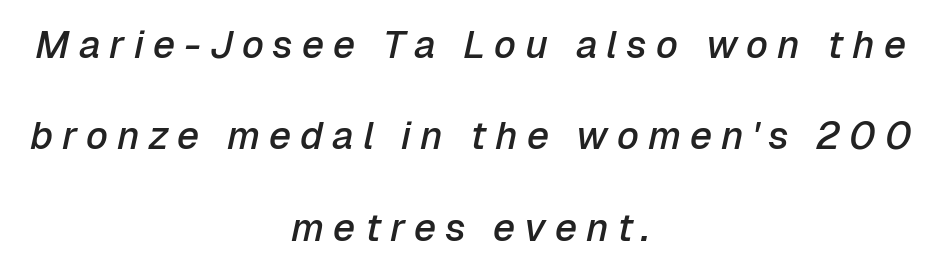
Q: Is the text bold? A: Semi-bold.
Q: Is the text italic (slanted)? A: Yes, it leans right by about 12 degrees.
Q: Is the text underlined? A: No.
Q: How is the paragraph aligned? A: Centered.
Q: Is the spacing between letters normal or unusually wide? A: Unusually wide.
Q: Is the spacing between lines tight, normal or loose? A: Loose.
Q: Width (condensed, normal, or wide)? A: Normal.
Q: Stroke contrast? A: Low.
Q: x-height? A: Medium.
Q: Monospaced? A: No.
